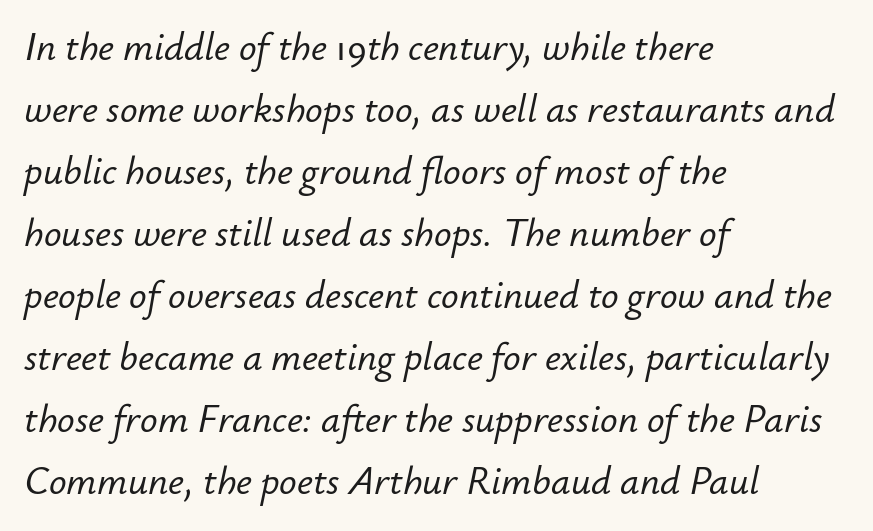
{"italic": "yes", "lean": "right", "slant_degrees": 12, "width": "normal", "stroke_contrast": "low", "x_height": "small", "monospaced": "no", "underline": "no", "align": "left", "line_spacing": "normal", "line_spacing_ratio": 1.59, "letter_spacing": "normal", "letter_spacing_em": 0.0, "glyph_px": 39}
